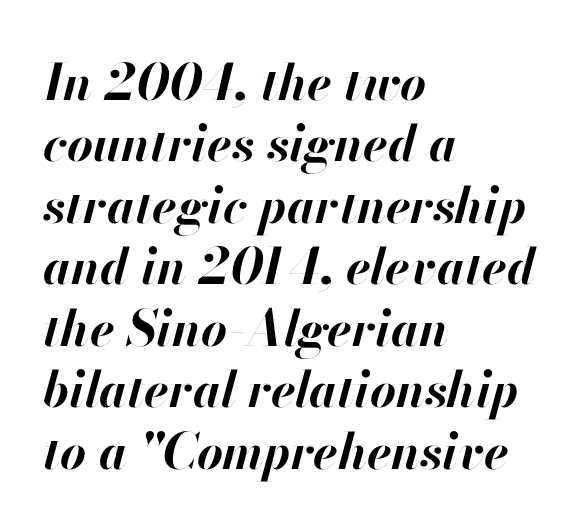
The image shows 50 px bold type, italic (leaning right); set left-aligned, line spacing 1.23x, normal letter spacing, not underlined; high stroke contrast and a small x-height.
